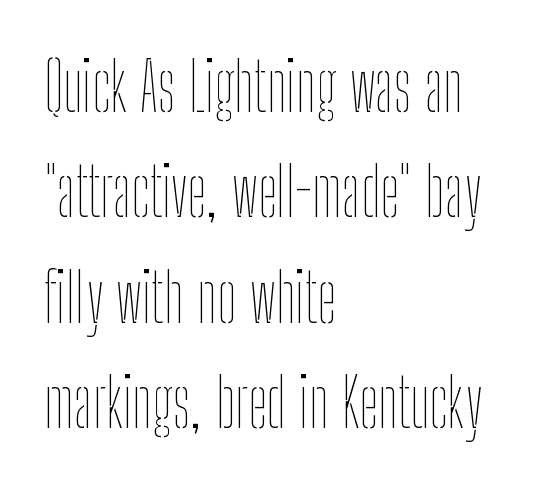
The image shows 68 px thin, condensed type, upright; set left-aligned, normal line spacing (1.55x), normal letter spacing, not underlined; low stroke contrast and a medium x-height.
